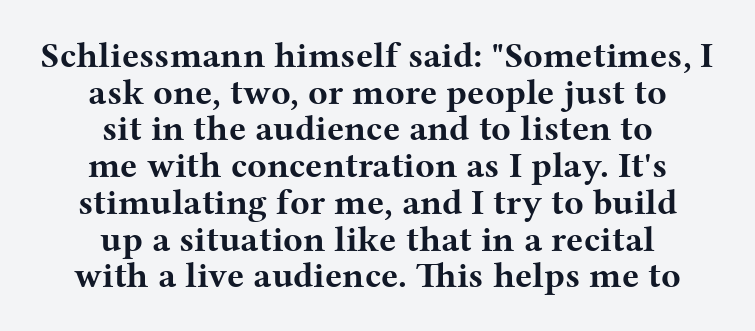
The image shows 36 px bold, wide serif type, upright; set centered, tight line spacing (1.02x), normal letter spacing, not underlined; medium stroke contrast and a medium x-height.
